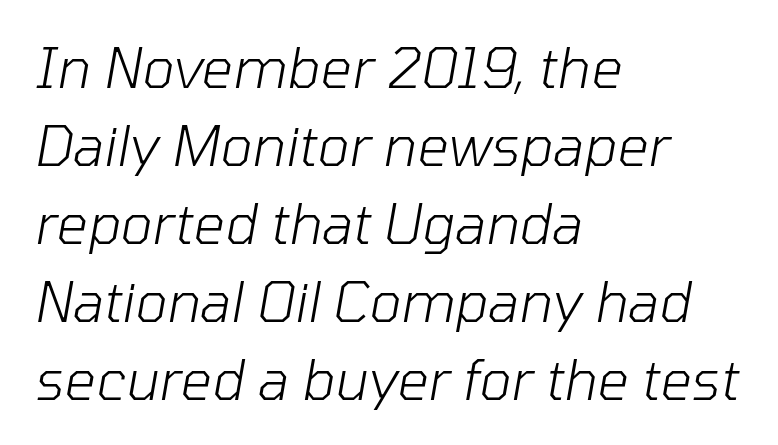
Regarding leading, the lines here are spaced in the standard way. Is the type heavy? It reads as light-to-regular instead. Compared with a centered layout, this one pins lines to the left instead. Character widths vary here, with narrow letters taking less room than wide ones. Lines of text with bare space underneath. The face used here is rendered with its standard letterfit.
